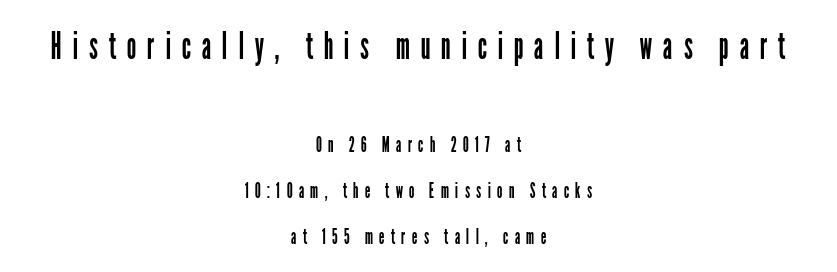
The image shows 38 px regular-weight, condensed sans-serif type, upright; set centered, loose line spacing (2.08x), unusually wide letter spacing (+0.28 em), not underlined; the first (top) block is 1.73x larger; low stroke contrast and a medium x-height.
